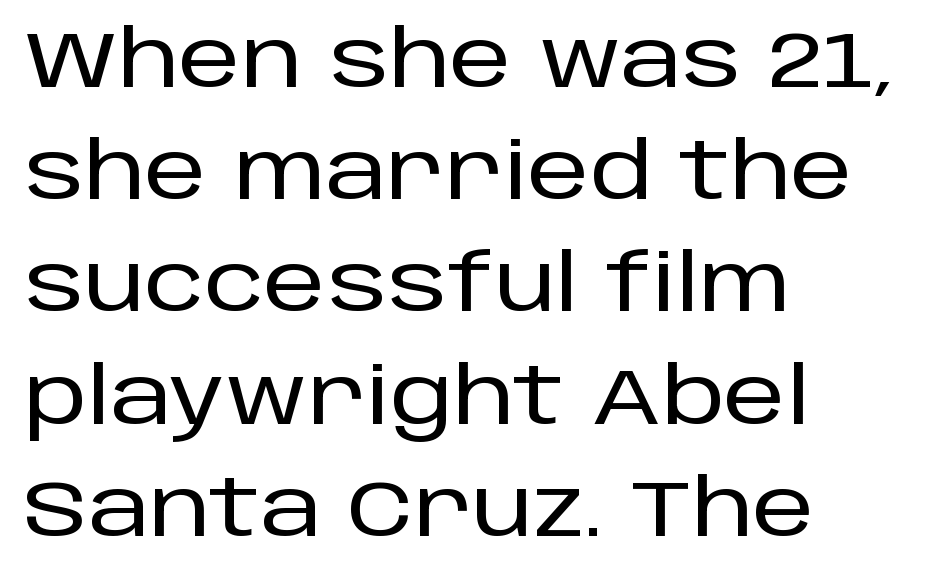
{"serif": "no", "italic": "no", "width": "normal", "stroke_contrast": "low", "x_height": "large", "monospaced": "no", "underline": "no", "align": "left", "line_spacing": "normal", "line_spacing_ratio": 1.42, "letter_spacing": "normal", "letter_spacing_em": 0.0, "glyph_px": 79}
